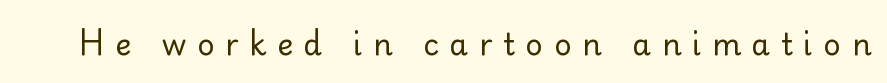
The image shows 30 px regular-weight serif type, upright; set unusually wide letter spacing (+0.36 em), not underlined; low stroke contrast and a small x-height.
